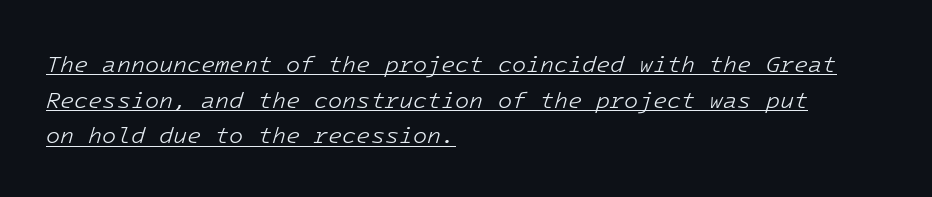
Rendered with sloped, italic letterforms. Reading down the column, the eye jumps a familiar distance to each next line. Honestly, the underline is the first thing you notice here. These lines are set flush left with a ragged right edge.
